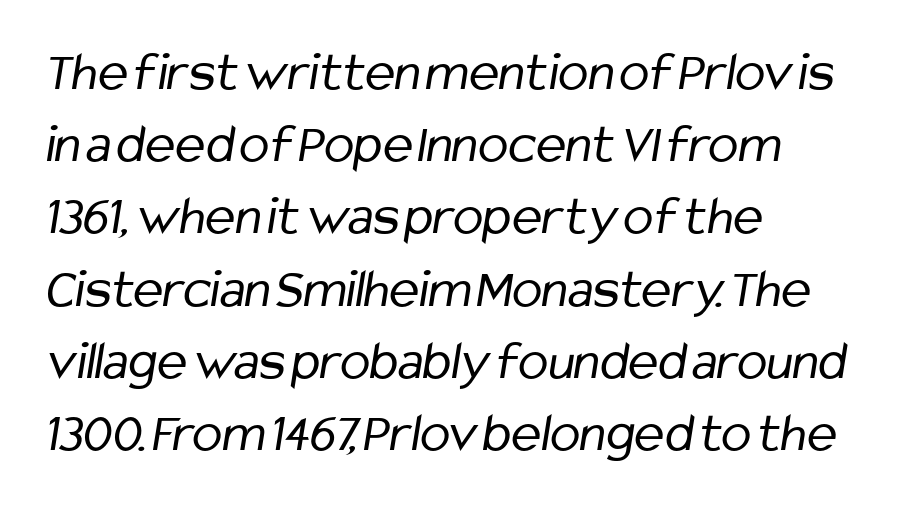
Q: Is the text bold? A: No.
Q: Is the typeface a serif or a sans-serif typeface? A: Sans-serif.
Q: Is the text underlined? A: No.
Q: How is the paragraph aligned? A: Left-aligned.
Q: Is the spacing between letters normal or unusually wide? A: Normal.
Q: Is the spacing between lines tight, normal or loose? A: Normal.
Q: Width (condensed, normal, or wide)? A: Condensed.
Q: Stroke contrast? A: Low.
Q: x-height? A: Medium.
Q: Monospaced? A: No.
